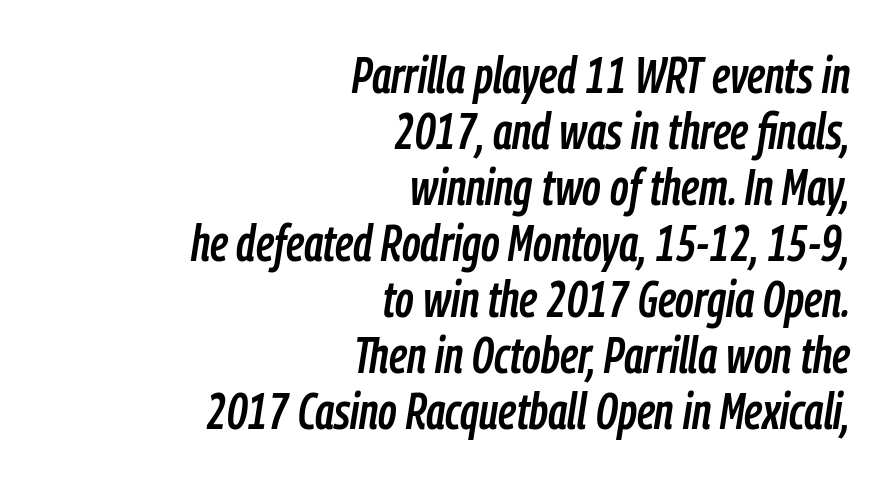
Q: Is the text italic (slanted)? A: Yes, it leans right by about 9 degrees.
Q: Is the text underlined? A: No.
Q: How is the paragraph aligned? A: Right-aligned.
Q: Is the spacing between letters normal or unusually wide? A: Normal.
Q: Is the spacing between lines tight, normal or loose? A: Tight.
Q: Width (condensed, normal, or wide)? A: Condensed.
Q: Stroke contrast? A: Low.
Q: x-height? A: Medium.
Q: Monospaced? A: No.
